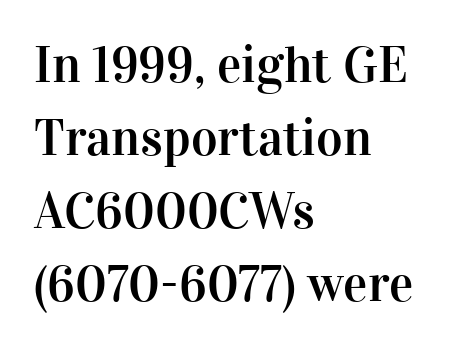
The paragraph has a hard left edge and a soft right edge. Are there feet on the stems? There are — it's a serif. A clean baseline with only descenders dipping below it. In terms of letterspacing, this is plain default setting.
